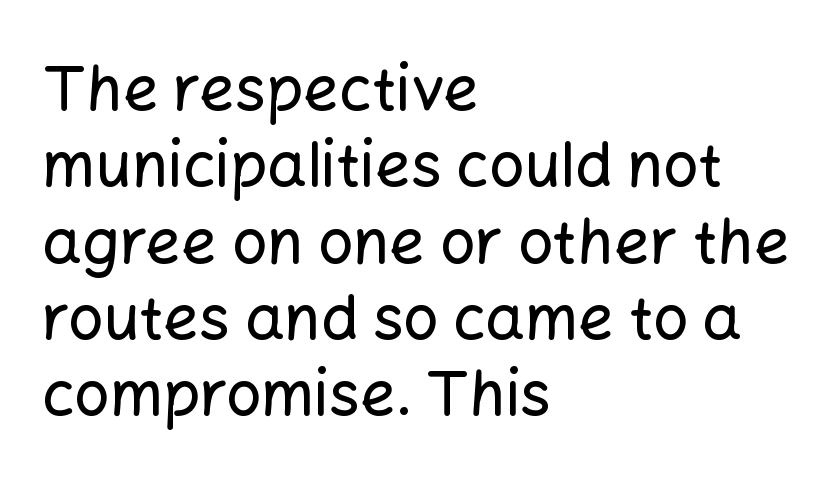
These lines stack with their left ends in a neat column. These lines are composed in type without serifs. A typesetter would call this zero additional tracking. You could not count columns in this text — the font is proportionally spaced. Unmarked baselines from the first word to the last.
